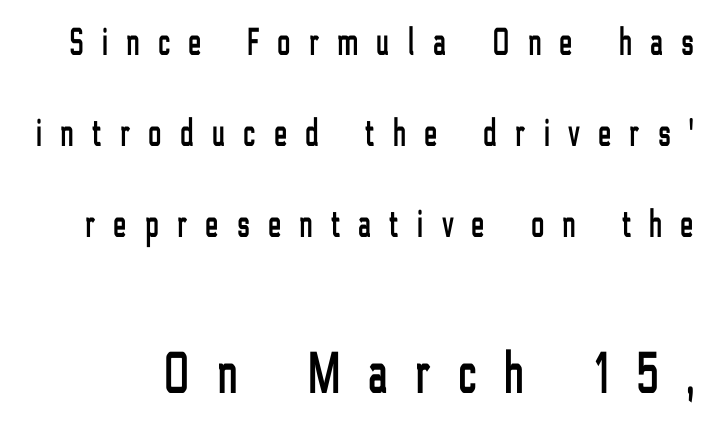
{"serif": "no", "italic": "no", "width": "condensed", "stroke_contrast": "low", "x_height": "medium", "monospaced": "no", "underline": "no", "line_spacing": "loose", "line_spacing_ratio": 2.33, "letter_spacing": "wide", "letter_spacing_em": 0.48, "larger_block": "second", "size_ratio": 1.51, "glyph_px": 59}
